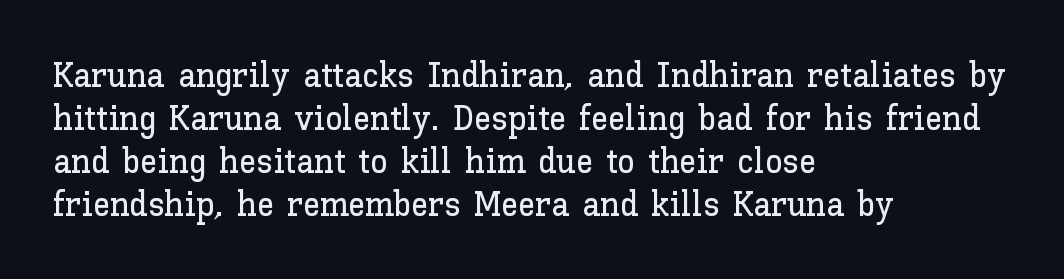
{"italic": "no", "width": "normal", "stroke_contrast": "low", "x_height": "medium", "monospaced": "no", "underline": "no", "align": "left", "line_spacing_ratio": 1.23, "letter_spacing": "normal", "letter_spacing_em": 0.0, "glyph_px": 35}
